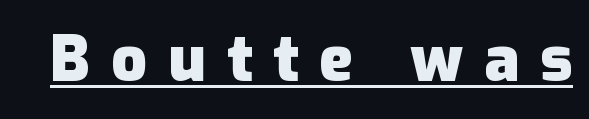
The passage shown is typeset with a sans-serif family. You could not count columns in this text — the font is proportionally spaced. Designer's note — italics off, roman on. Is the letter spacing exaggerated? Yes — the characters are pushed far apart. Has an underline been added? It has. Strokes here are thick enough to call this a true bold.
